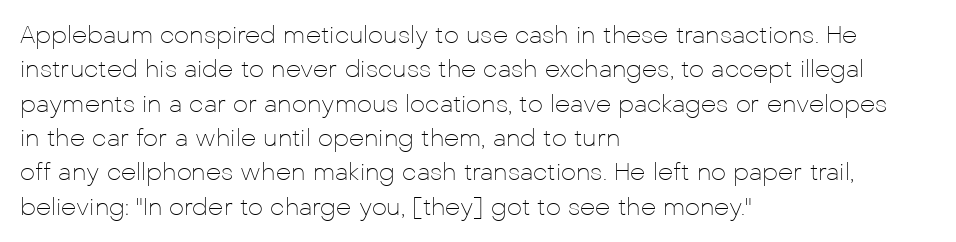
{"italic": "no", "bold": "no", "underline": "no", "align": "left", "line_spacing": "normal", "line_spacing_ratio": 1.43, "letter_spacing": "normal", "letter_spacing_em": 0.0, "glyph_px": 24}
